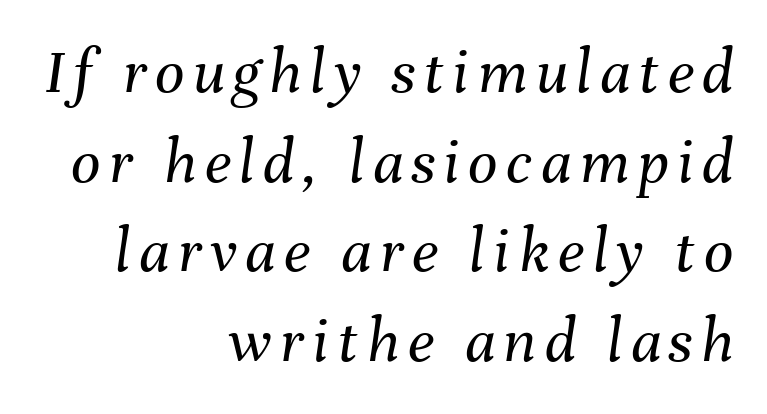
{"italic": "yes", "lean": "right", "slant_degrees": 8, "bold": "no", "weight": "regular", "width": "normal", "stroke_contrast": "medium", "x_height": "medium", "monospaced": "no", "underline": "no", "align": "right", "line_spacing": "normal", "line_spacing_ratio": 1.38, "glyph_px": 65}
